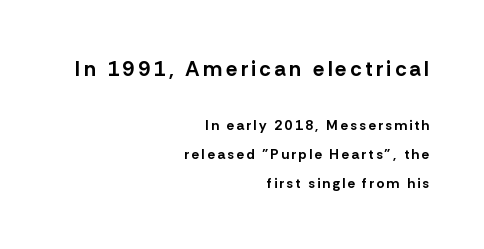
The image shows 21 px bold type, upright; set right-aligned, loose line spacing (2.09x), not underlined; the first (top) block is 1.5x larger.
